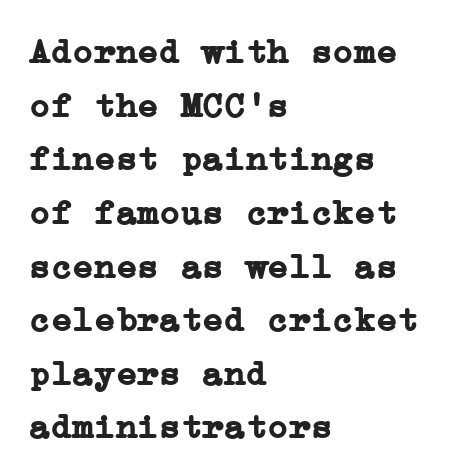
If you drew a ruler down the left edge, every line would touch it. Check where the strokes stop: tiny serifs finish them off. Nope, not italic — everything's standing straight. If you measured baseline to baseline, you'd find a middling distance. Unmarked baselines from the first word to the last.
